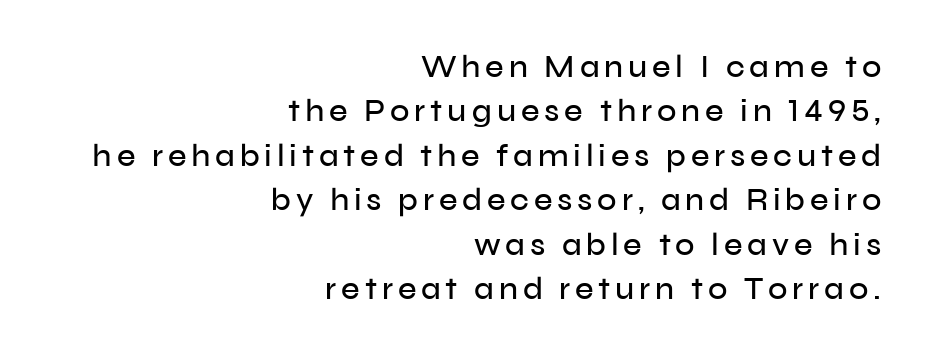
{"serif": "no", "italic": "no", "width": "normal", "stroke_contrast": "low", "x_height": "medium", "monospaced": "no", "underline": "no", "align": "right", "line_spacing": "normal", "line_spacing_ratio": 1.39, "glyph_px": 32}
